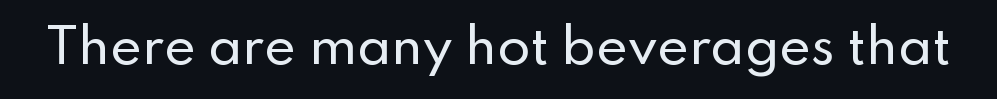
Q: Is the text italic (slanted)? A: No, it is upright.
Q: Is the typeface a serif or a sans-serif typeface? A: Sans-serif.
Q: Is the text underlined? A: No.
Q: Is the spacing between letters normal or unusually wide? A: Normal.
Q: Width (condensed, normal, or wide)? A: Normal.
Q: Stroke contrast? A: Low.
Q: x-height? A: Small.
Q: Monospaced? A: No.
